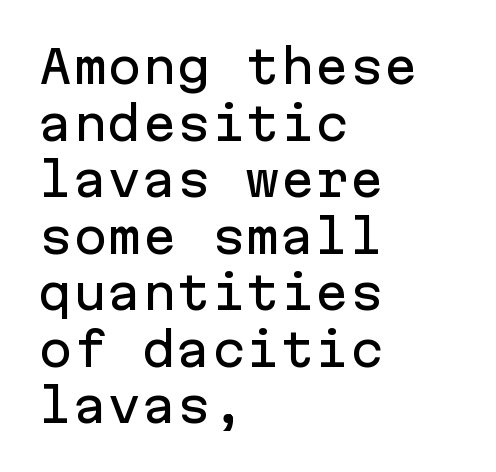
The image shows 46 px sans-serif type, upright, monospaced; set left-aligned, line spacing 1.23x, normal letter spacing, not underlined; low stroke contrast and a medium x-height.
